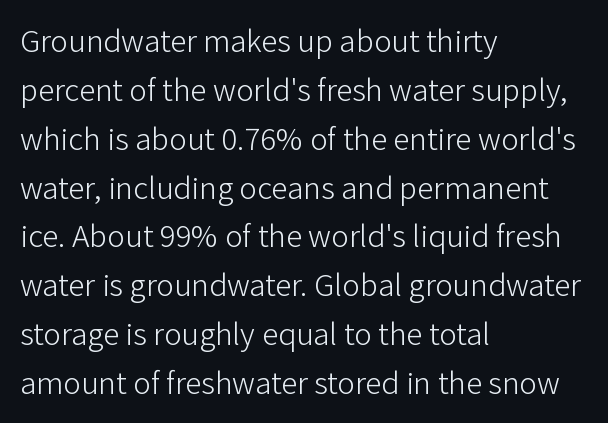
The image shows 33 px light sans-serif type, upright; set left-aligned, normal line spacing (1.48x), normal letter spacing, not underlined; low stroke contrast and a medium x-height.
